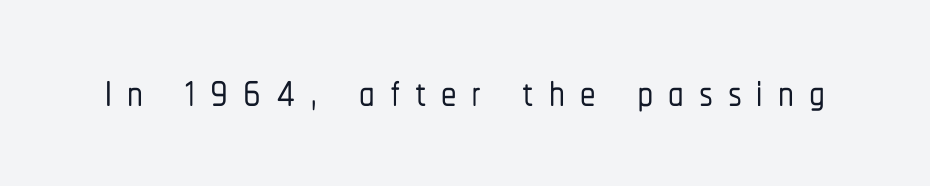
The image shows 62 px condensed sans-serif type, upright; set unusually wide letter spacing (+0.24 em), not underlined; low stroke contrast and a medium x-height.
